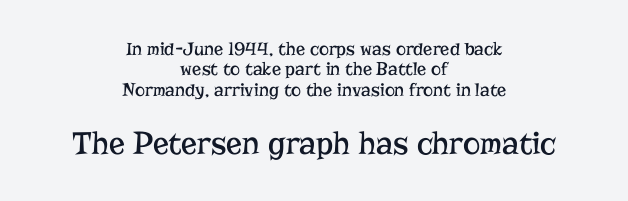
{"serif": "yes", "italic": "no", "bold": "no", "weight": "regular", "width": "normal", "stroke_contrast": "low", "x_height": "medium", "monospaced": "no", "underline": "no", "align": "center", "line_spacing": "tight", "line_spacing_ratio": 1.07, "letter_spacing": "normal", "letter_spacing_em": 0.0, "larger_block": "second", "size_ratio": 1.74, "glyph_px": 33}
